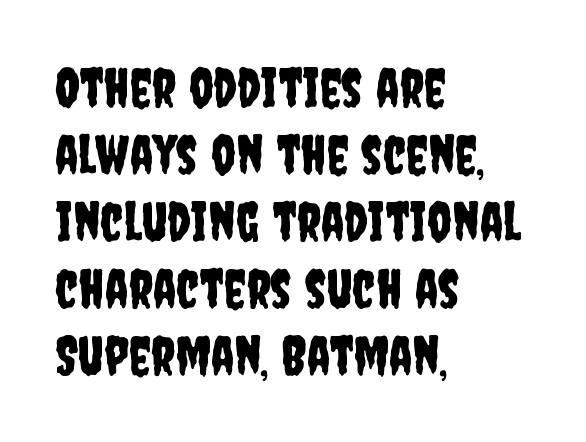
Q: Is the text italic (slanted)? A: No, it is upright.
Q: Is the typeface a serif or a sans-serif typeface? A: Sans-serif.
Q: Is the text underlined? A: No.
Q: How is the paragraph aligned? A: Left-aligned.
Q: Is the spacing between letters normal or unusually wide? A: Normal.
Q: Width (condensed, normal, or wide)? A: Condensed.
Q: Stroke contrast? A: Low.
Q: x-height? A: Large.
Q: Monospaced? A: No.
